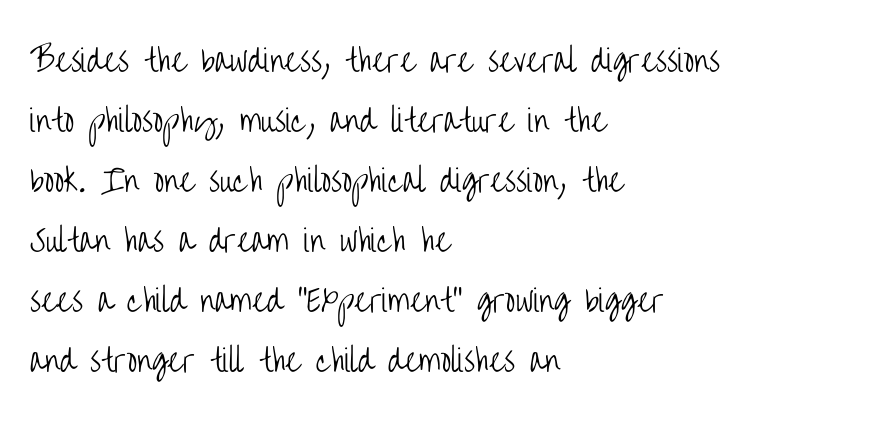
{"serif": "no", "italic": "no", "bold": "no", "weight": "light", "width": "condensed", "stroke_contrast": "low", "x_height": "large", "monospaced": "no", "underline": "no", "align": "left", "line_spacing": "loose", "line_spacing_ratio": 2.0, "letter_spacing": "normal", "letter_spacing_em": 0.0, "glyph_px": 30}
